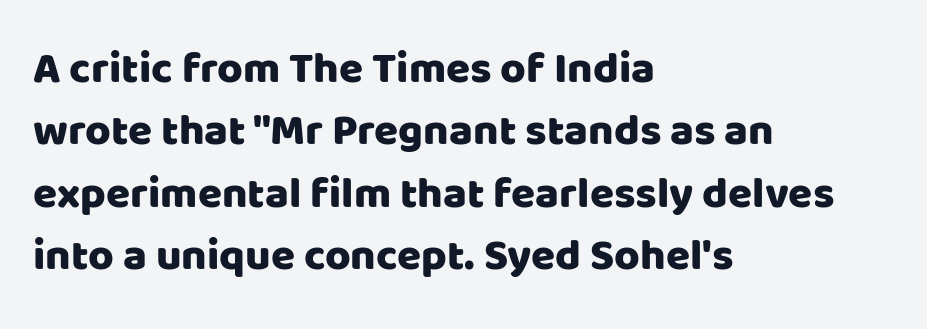
The image shows 44 px sans-serif type, upright; set left-aligned, normal line spacing (1.42x), normal letter spacing, not underlined; low stroke contrast and a large x-height.
